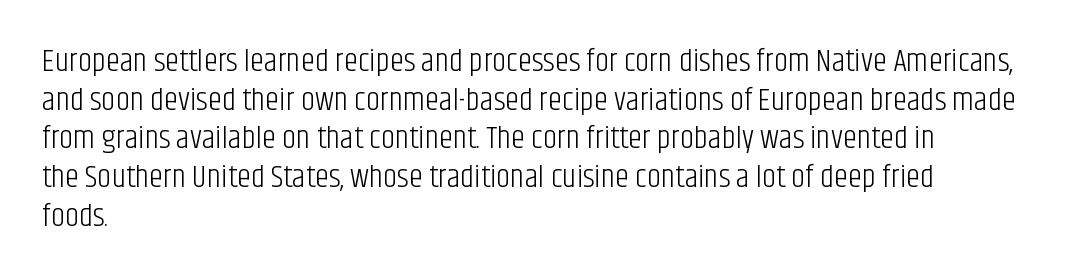
A typesetter would call this proportional, since set widths differ per character. The compositor pushed each line to the left boundary. The lettering stays uniformly vertical, giving the passage a roman look. Grotesque or geometric, the face here clearly has no serifs. Between one letter and the next there's only the usual sliver of space. The zone under the glyphs is completely vacant.
